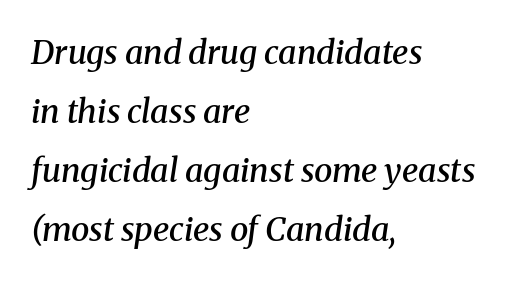
{"serif": "yes", "italic": "yes", "lean": "right", "slant_degrees": 8, "bold": "semi", "weight": "semibold", "width": "normal", "stroke_contrast": "medium", "x_height": "medium", "monospaced": "no", "underline": "no", "align": "left", "line_spacing_ratio": 1.79, "letter_spacing": "normal", "letter_spacing_em": 0.0, "glyph_px": 33}
